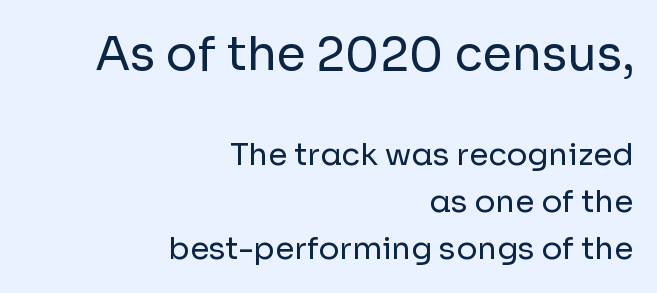
The passage shown begins with its larger block and ends with its smaller one. The baseline area is clear. The lines in this sample share a right terminus and differ only in where they begin. Letterform terminals end flat and unadorned throughout the passage. Leading matches the norm, producing a regular column.
